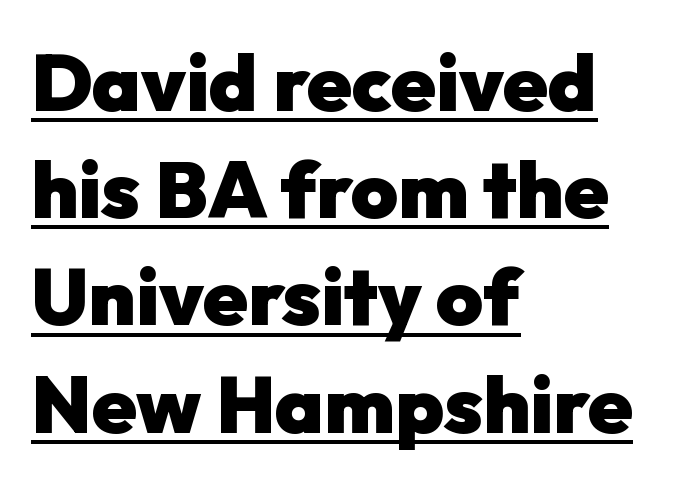
Q: Is the text bold? A: Yes.
Q: Is the text italic (slanted)? A: No, it is upright.
Q: Is the typeface a serif or a sans-serif typeface? A: Sans-serif.
Q: Is the text underlined? A: Yes.
Q: How is the paragraph aligned? A: Left-aligned.
Q: Is the spacing between letters normal or unusually wide? A: Normal.
Q: Is the spacing between lines tight, normal or loose? A: Normal.
Q: Width (condensed, normal, or wide)? A: Normal.
Q: Stroke contrast? A: Low.
Q: x-height? A: Medium.
Q: Monospaced? A: No.
